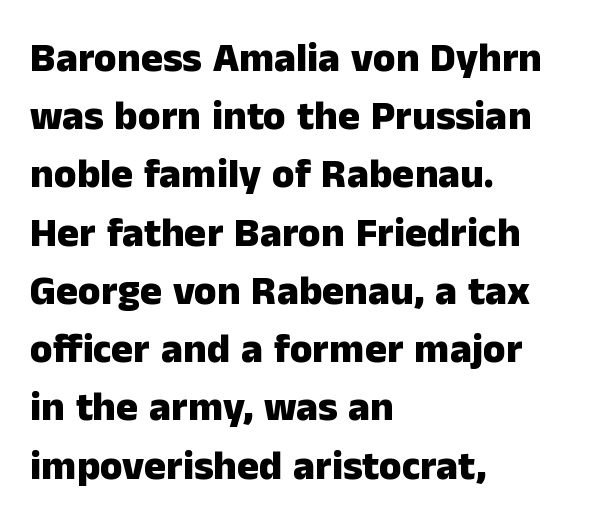
The image shows 41 px heavy sans-serif type, upright; set left-aligned, normal line spacing (1.42x), normal letter spacing, not underlined; low stroke contrast and a medium x-height.
